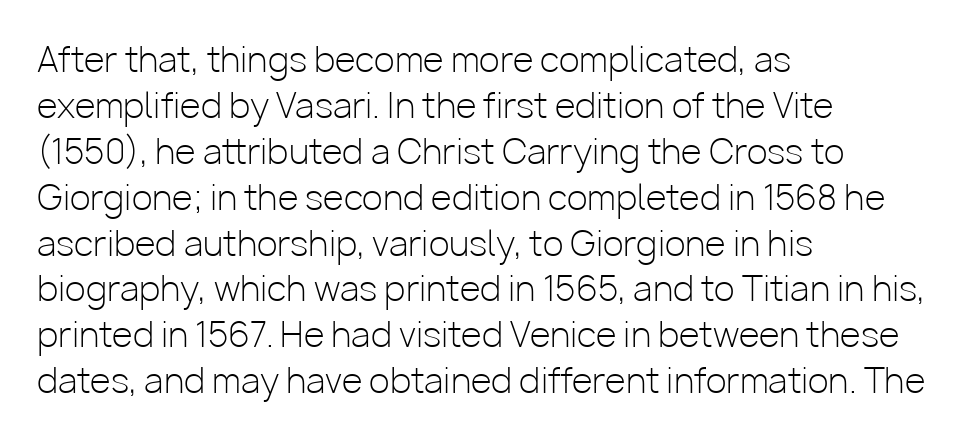
{"serif": "no", "italic": "no", "bold": "no", "weight": "light", "width": "normal", "stroke_contrast": "low", "x_height": "medium", "monospaced": "no", "underline": "no", "align": "left", "line_spacing": "normal", "line_spacing_ratio": 1.35, "letter_spacing": "normal", "letter_spacing_em": 0.0, "glyph_px": 34}
